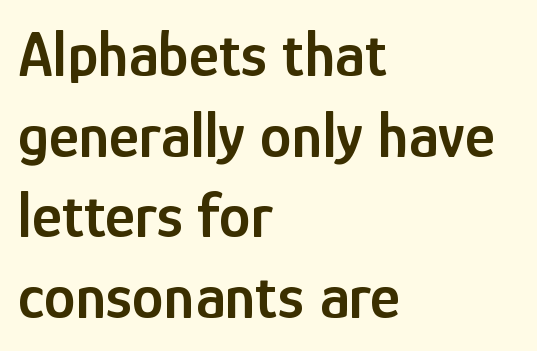
{"serif": "no", "italic": "no", "bold": "semi", "weight": "semibold", "width": "condensed", "stroke_contrast": "low", "x_height": "medium", "monospaced": "no", "underline": "no", "align": "left", "line_spacing": "normal", "line_spacing_ratio": 1.26, "letter_spacing": "normal", "letter_spacing_em": 0.0, "glyph_px": 64}
